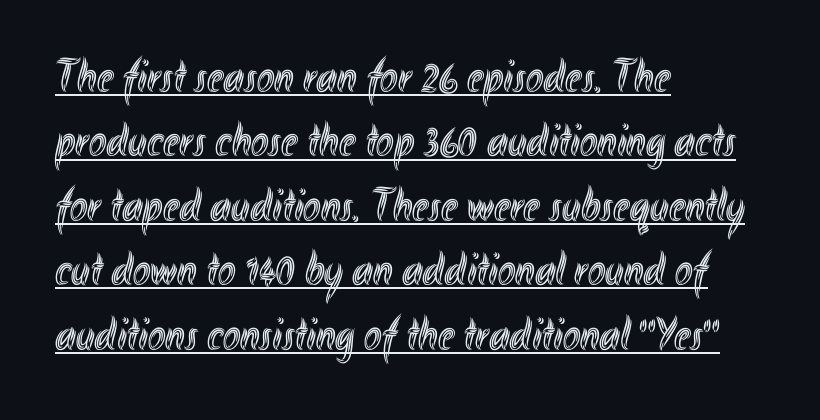
The lines are quadded left. Horizontal bands of white between lines are of average thickness. Words appear dense and cohesive because spacing is normal. Quick note: underline on.
